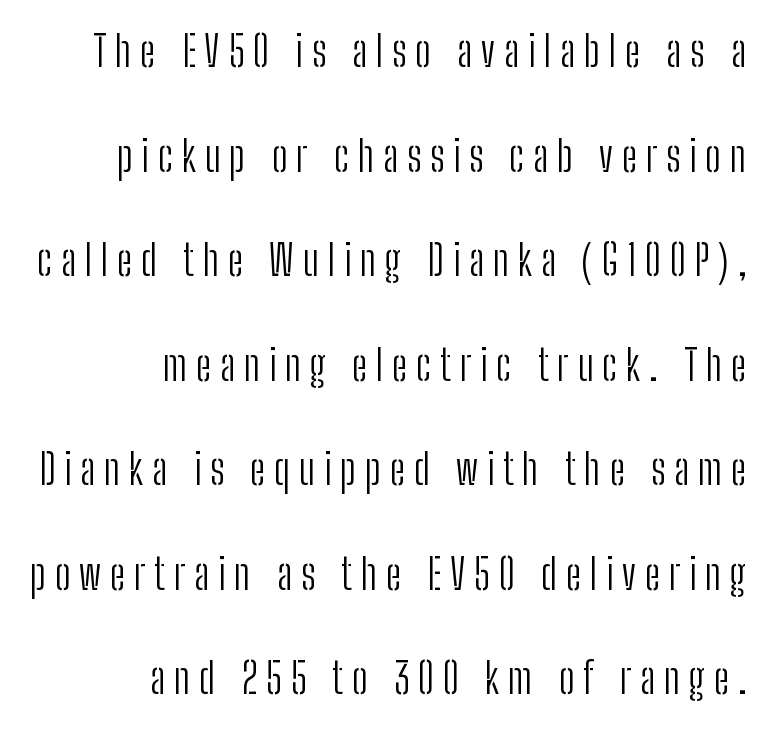
Note the varied advance widths — an 'i' is clearly narrower than an 'm'. Heft: none added — not bold. What kind of face is this? One without serifs — a sans. If you measured baseline to baseline, you'd find a long distance. Honestly, there is no underline to notice here at all. Tall strokes in this sample are plumb rather than angled.
